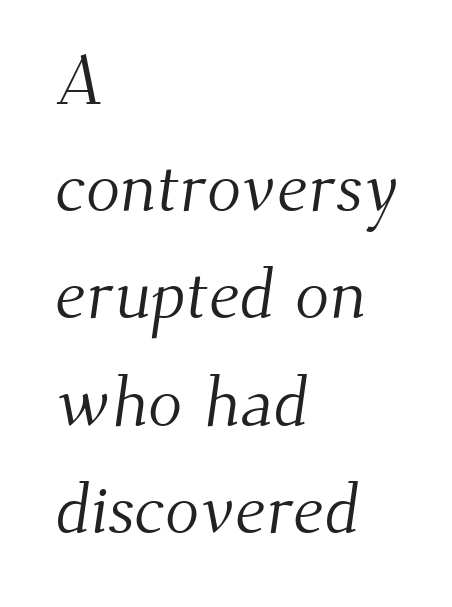
{"serif": "yes", "bold": "no", "weight": "light", "width": "normal", "stroke_contrast": "medium", "x_height": "small", "monospaced": "no", "underline": "no", "align": "left", "line_spacing": "normal", "line_spacing_ratio": 1.51, "letter_spacing": "normal", "letter_spacing_em": 0.0, "glyph_px": 71}
